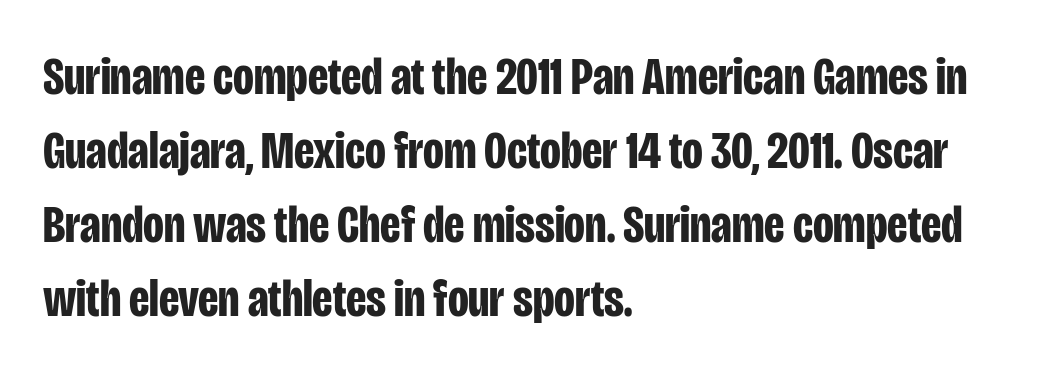
The image shows 54 px bold, condensed sans-serif type, upright; set left-aligned, normal line spacing (1.37x), normal letter spacing, not underlined; low stroke contrast and a large x-height.
